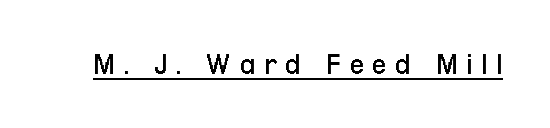
{"serif": "no", "italic": "no", "bold": "no", "weight": "regular", "width": "condensed", "stroke_contrast": "low", "x_height": "medium", "monospaced": "no", "underline": "yes", "letter_spacing": "wide", "letter_spacing_em": 0.27, "glyph_px": 31}
